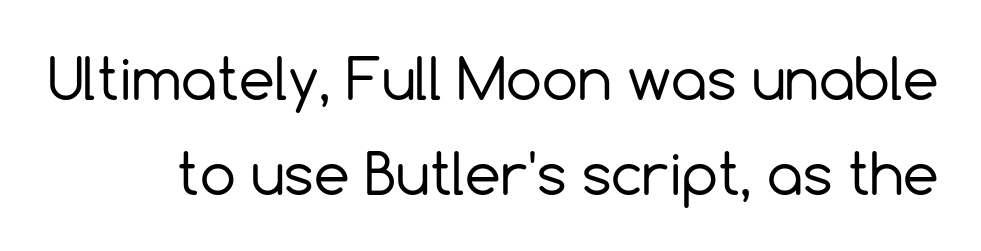
{"serif": "no", "italic": "no", "bold": "no", "weight": "regular", "width": "normal", "x_height": "medium", "monospaced": "no", "underline": "no", "line_spacing": "normal", "line_spacing_ratio": 1.66, "letter_spacing": "normal", "letter_spacing_em": 0.0, "glyph_px": 57}
